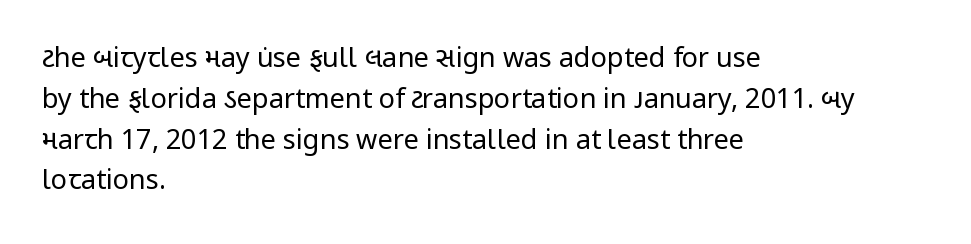
{"italic": "no", "bold": "no", "underline": "no", "align": "left", "line_spacing": "normal", "line_spacing_ratio": 1.51, "letter_spacing": "normal", "letter_spacing_em": 0.0, "glyph_px": 27}
